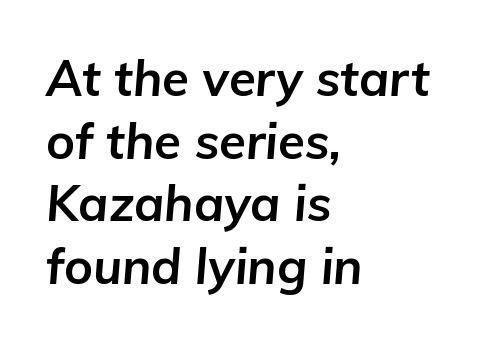
{"italic": "yes", "lean": "right", "slant_degrees": 5, "bold": "yes", "weight": "bold", "width": "normal", "stroke_contrast": "low", "x_height": "medium", "monospaced": "no", "underline": "no", "align": "left", "line_spacing": "normal", "line_spacing_ratio": 1.28, "letter_spacing": "normal", "letter_spacing_em": 0.0, "glyph_px": 49}
